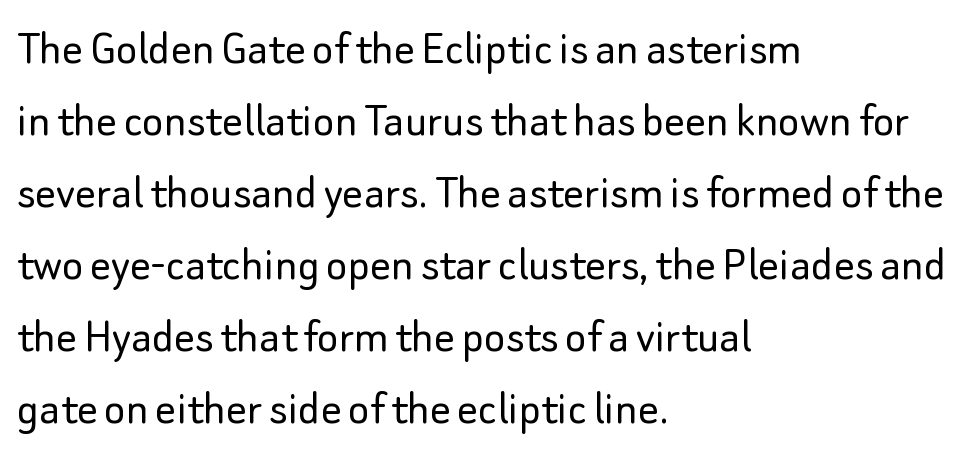
The image shows 51 px light sans-serif type, upright; set left-aligned, normal line spacing (1.41x), normal letter spacing, not underlined; low stroke contrast and a small x-height.
